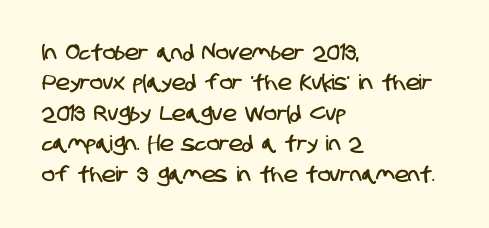
Q: Is the text underlined? A: No.
Q: How is the paragraph aligned? A: Left-aligned.
Q: Is the spacing between letters normal or unusually wide? A: Normal.
Q: Is the spacing between lines tight, normal or loose? A: Normal.
